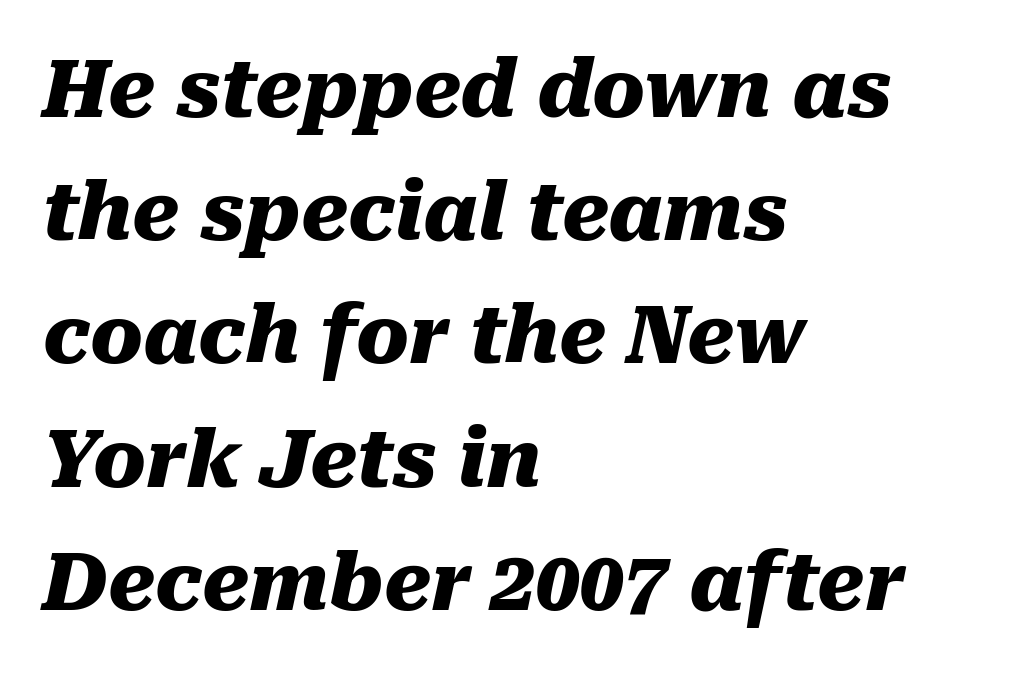
Q: Is the text bold? A: Yes.
Q: Is the text italic (slanted)? A: Yes, it leans right by about 10 degrees.
Q: Is the text underlined? A: No.
Q: How is the paragraph aligned? A: Left-aligned.
Q: Is the spacing between letters normal or unusually wide? A: Normal.
Q: Is the spacing between lines tight, normal or loose? A: Normal.
Q: Width (condensed, normal, or wide)? A: Normal.
Q: Stroke contrast? A: Medium.
Q: x-height? A: Medium.
Q: Monospaced? A: No.
